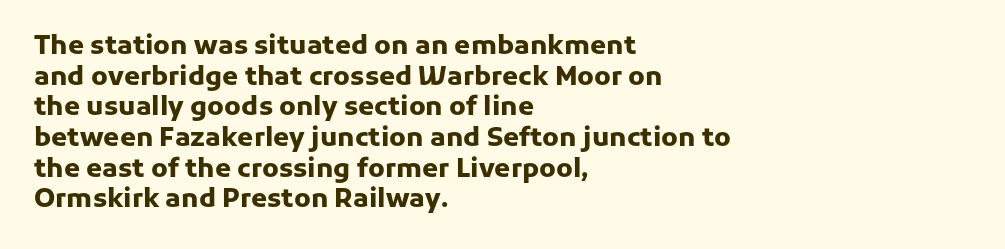
Typesetter's note: full bold, strokes at maximum text heaviness. How are the letters spaced? Ordinarily, with no added tracking. The space directly below the letters is spotless. Alignment: flush left.
